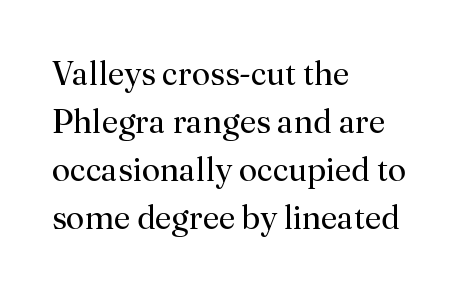
Visually the block forms a straight wall on the left and a jagged coastline on the right. I'd call this a serif setting — the letters wear small feet. This sample keeps an unexceptional amount of space between lines. Bare-footed words on every line.
